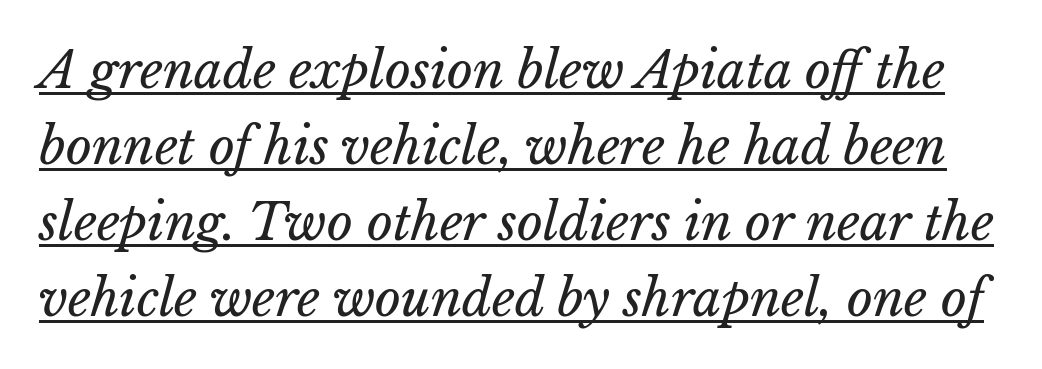
{"italic": "yes", "lean": "right", "slant_degrees": 15, "bold": "no", "weight": "regular", "width": "normal", "stroke_contrast": "low", "x_height": "medium", "monospaced": "no", "underline": "yes", "line_spacing": "normal", "line_spacing_ratio": 1.52, "letter_spacing": "normal", "letter_spacing_em": 0.0, "glyph_px": 50}
